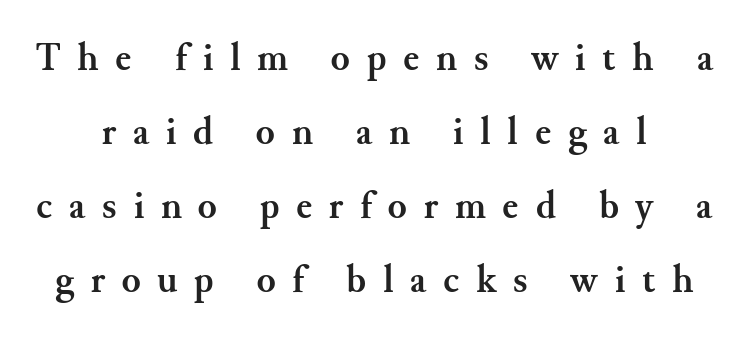
This sample has the flowing, uneven cadence of proportional lettering. Regarding leading, the lines here are spaced well apart. Type without underlining. Someone cranked the tracking dial way up on this one. The characters look thick and weighty, a clear bold. The type family on display is of the serif kind.
